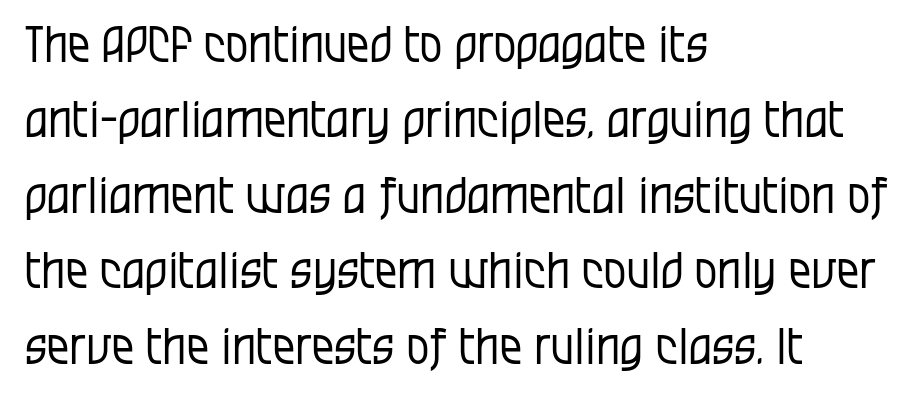
{"serif": "no", "italic": "no", "bold": "no", "weight": "regular", "width": "condensed", "stroke_contrast": "low", "x_height": "large", "monospaced": "no", "underline": "no", "align": "left", "line_spacing": "normal", "line_spacing_ratio": 1.51, "letter_spacing": "normal", "letter_spacing_em": 0.0, "glyph_px": 50}
